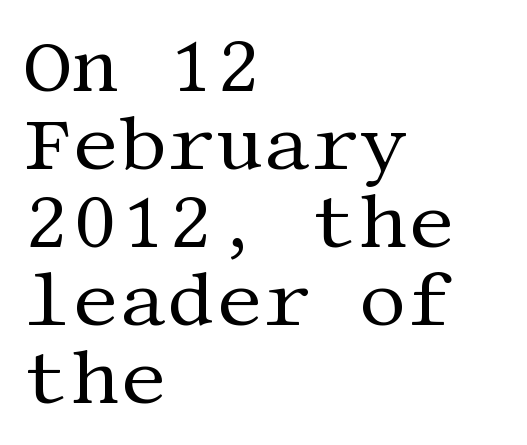
Compared with typical body copy, the letter spacing here is the same. Bold? No — there's no thickening of the strokes. Check where the strokes stop: tiny serifs finish them off. Quick note: underline off. You could barely slide anything between these rows. The lines in this sample share a left origin and differ only in where they stop.
